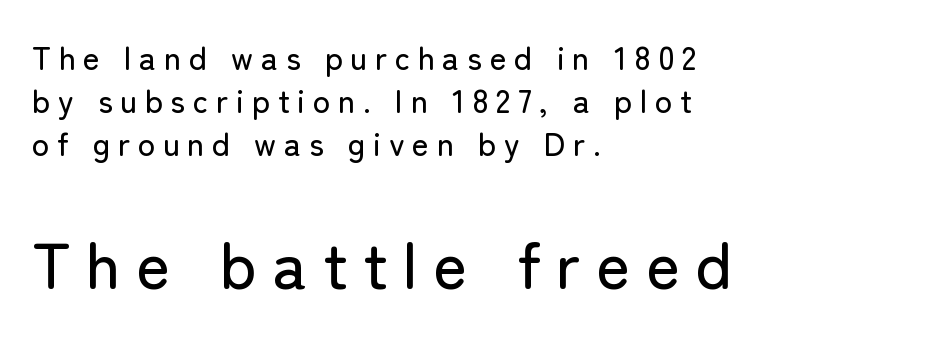
Q: Is the text italic (slanted)? A: No, it is upright.
Q: Is the typeface a serif or a sans-serif typeface? A: Sans-serif.
Q: Is the text underlined? A: No.
Q: How is the paragraph aligned? A: Left-aligned.
Q: Is the spacing between letters normal or unusually wide? A: Unusually wide.
Q: Is the spacing between lines tight, normal or loose? A: Normal.
Q: Which block of text is set in a larger size, the first (top) or the second (bottom)? A: The second (bottom) one.
Q: Width (condensed, normal, or wide)? A: Normal.
Q: Stroke contrast? A: Low.
Q: x-height? A: Medium.
Q: Monospaced? A: No.
